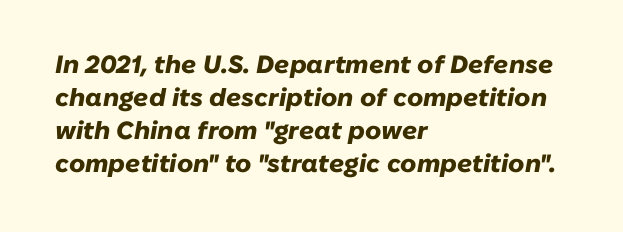
Emphasis-style slanted type is in use. The block of text has a typical density, with ordinary space between rows. The area under the type is left untouched. The strokes are fattened all the way to bold. Short note: letters normally spaced. The lines in this sample share a left origin and differ only in where they stop.
